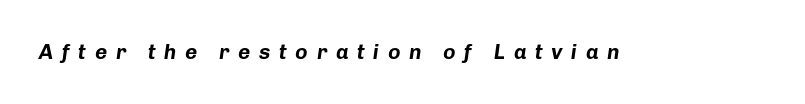
The type is letterspaced generously, with wide tracking. These lines carry a lot of weight — the face is fully bold. Characters are canted at an angle relative to the baseline's perpendicular. A clean baseline with only descenders dipping below it.
